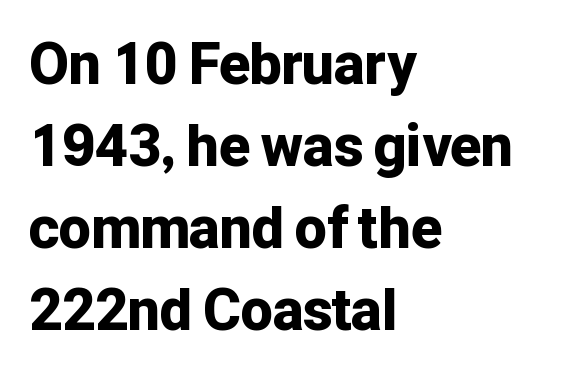
Q: Is the text bold? A: Yes.
Q: Is the text italic (slanted)? A: No, it is upright.
Q: Is the typeface a serif or a sans-serif typeface? A: Sans-serif.
Q: Is the text underlined? A: No.
Q: How is the paragraph aligned? A: Left-aligned.
Q: Is the spacing between letters normal or unusually wide? A: Normal.
Q: Is the spacing between lines tight, normal or loose? A: Normal.
Q: Width (condensed, normal, or wide)? A: Normal.
Q: Stroke contrast? A: Low.
Q: x-height? A: Medium.
Q: Monospaced? A: No.
